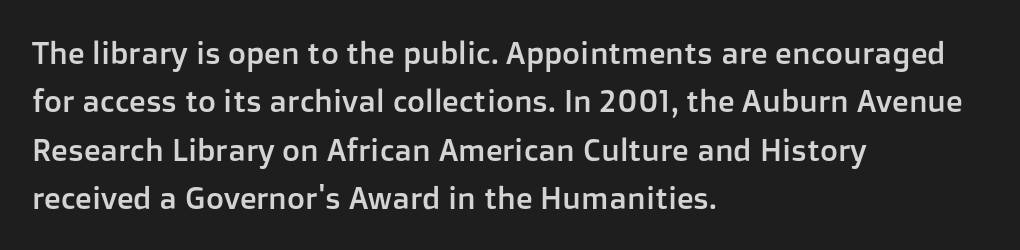
The image shows 31 px sans-serif type, upright; set left-aligned, normal line spacing (1.56x), normal letter spacing, not underlined; low stroke contrast and a medium x-height.
